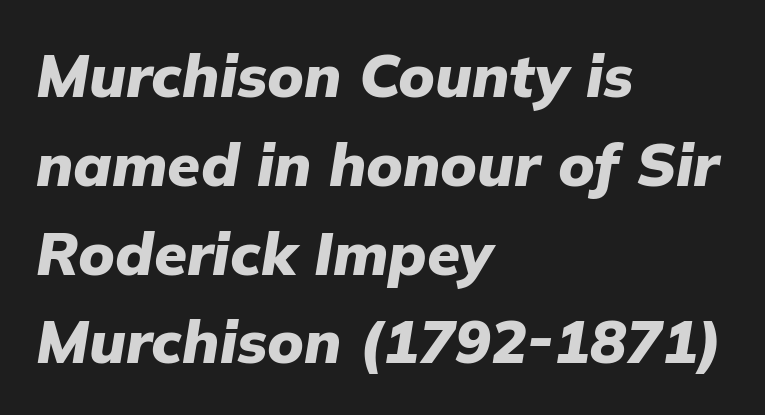
There is no visible air inserted between adjacent glyphs. Any mark beneath the type? The region is blank. A dark, heavy texture on the line: the type is bold. A typesetter would call this proportional, since set widths differ per character. Line beginnings align vertically; line endings do not. Interline gaps are of average width in this sample.
